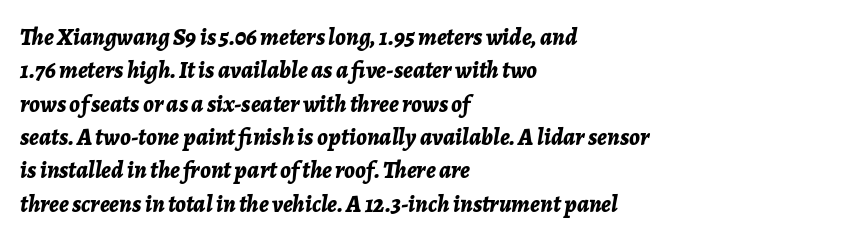
Is the type bold? Yes — the strokes are clearly thick and heavy. The axis of the letterforms is tilted away from vertical. Where is the straight margin? On the left. The leading is moderate, giving the passage an even texture. These lines keep a tight, regular rhythm from letter to letter. The specimen omits any rule beneath the text block's lines.
